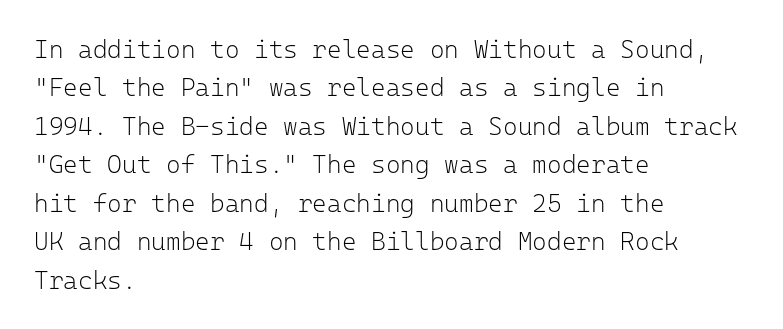
This sample uses an upright cut, with every glyph sitting square on the baseline. The string is rendered with underlining switched off. Tracking value appears to be zero — textbook default spacing. The lines in this sample share a left origin and differ only in where they stop. Vertical spacing — default.
